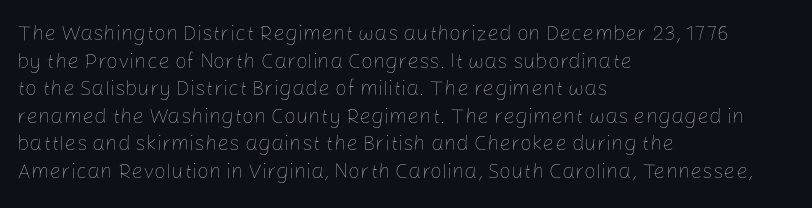
{"italic": "no", "bold": "no", "underline": "no", "align": "left", "line_spacing": "normal", "line_spacing_ratio": 1.31, "letter_spacing": "normal", "letter_spacing_em": 0.0, "glyph_px": 21}
